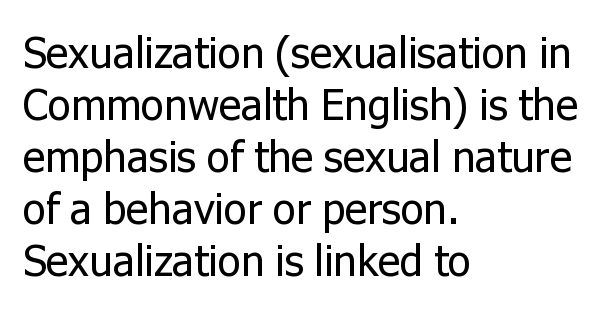
{"serif": "no", "italic": "no", "bold": "no", "weight": "regular", "width": "normal", "stroke_contrast": "low", "x_height": "medium", "monospaced": "no", "underline": "no", "align": "left", "line_spacing_ratio": 1.21, "letter_spacing": "normal", "letter_spacing_em": 0.0, "glyph_px": 43}
